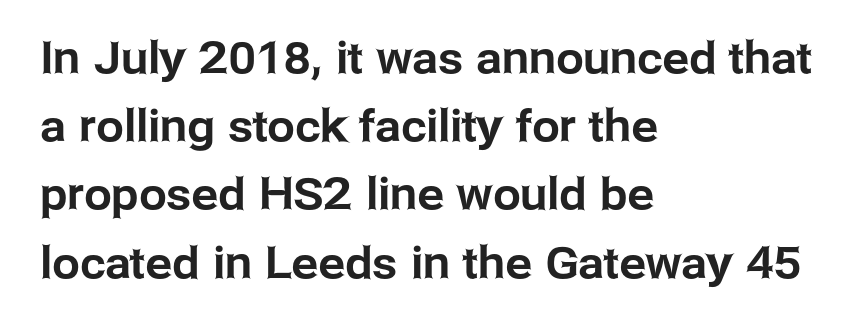
{"serif": "no", "italic": "no", "width": "normal", "stroke_contrast": "low", "x_height": "medium", "monospaced": "no", "underline": "no", "align": "left", "line_spacing": "normal", "line_spacing_ratio": 1.55, "letter_spacing": "normal", "letter_spacing_em": 0.0, "glyph_px": 44}
